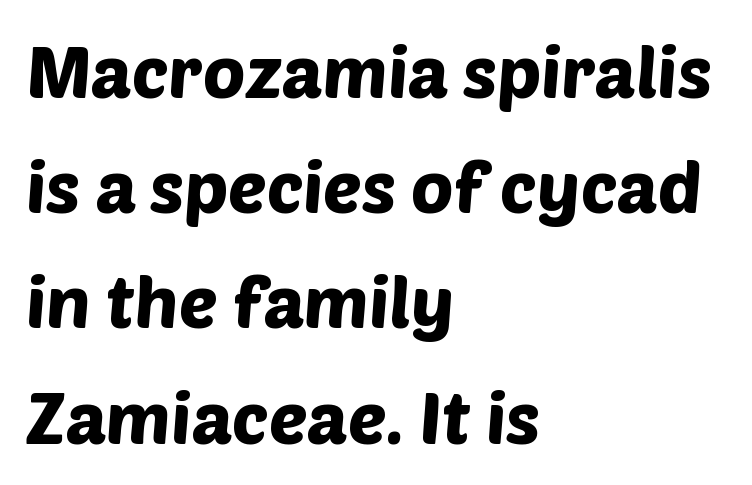
{"serif": "no", "width": "normal", "stroke_contrast": "low", "x_height": "large", "monospaced": "no", "underline": "no", "align": "left", "line_spacing": "normal", "line_spacing_ratio": 1.6, "letter_spacing": "normal", "letter_spacing_em": 0.0, "glyph_px": 72}
